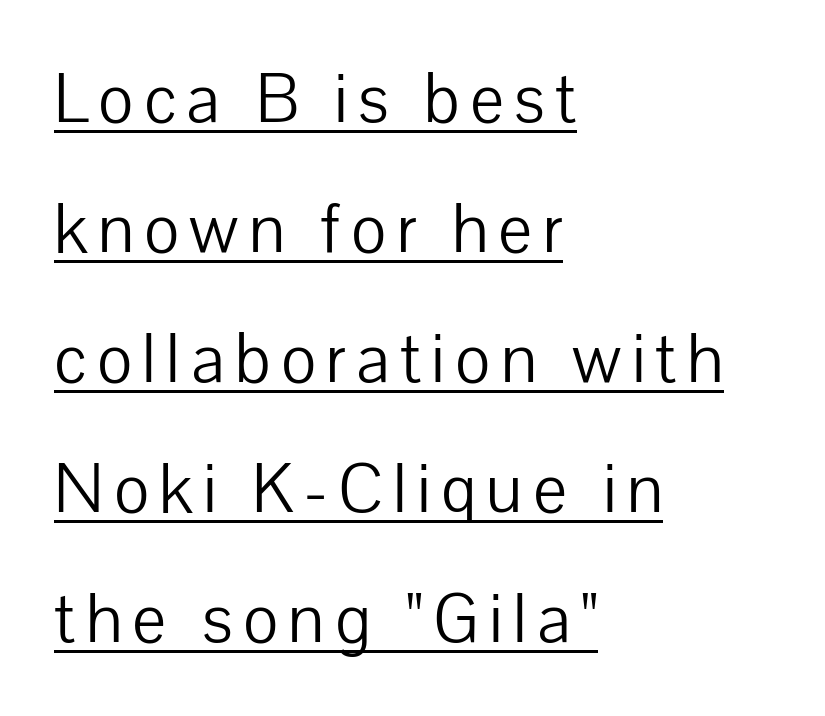
The rendering anchors every line to the left-hand side. A sans-serif font was chosen for this passage. Is this a fixed-width face? No — the glyphs have proportional, varying widths. Is there much room between lines? Yes — plenty of vertical air separates them. The axis of the letterforms is exactly vertical.
